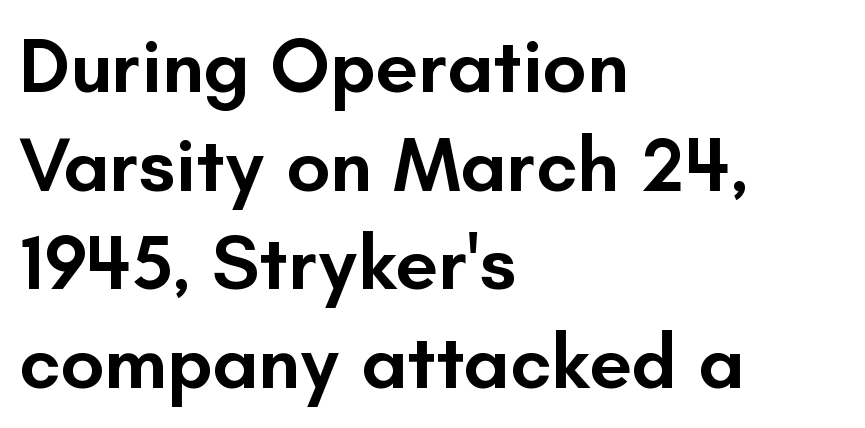
This is roman type, the default non-slanted kind. As a designer I'd log this as weight 600, semibold. Glance below the letters and you will spot only blank space. A typesetter would call this zero additional tracking. In CSS terms this would be text-align: left.
